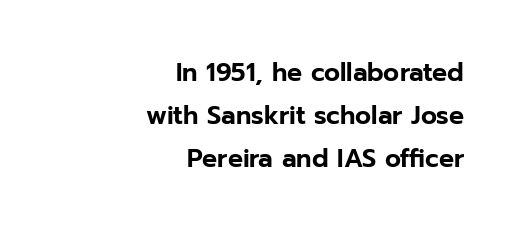
The image shows 25 px text type, upright; set right-aligned, line spacing 1.72x, normal letter spacing, not underlined.
